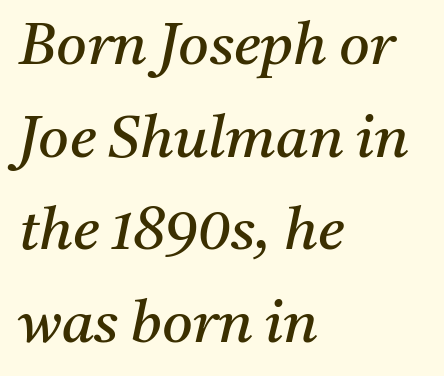
The image shows 59 px regular-weight serif type, italic (leaning right); set left-aligned, normal line spacing (1.57x), normal letter spacing, not underlined; medium stroke contrast and a medium x-height.
